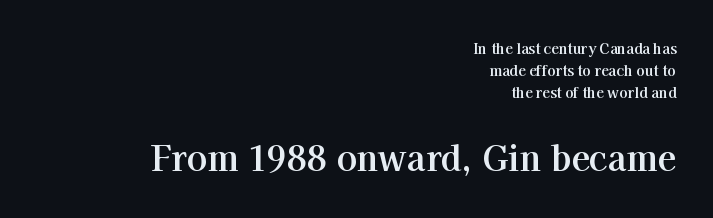
The image shows 34 px bold serif type, upright; set right-aligned, normal line spacing (1.58x), normal letter spacing, not underlined; the second (bottom) block is 2.43x larger; high stroke contrast and a medium x-height.
